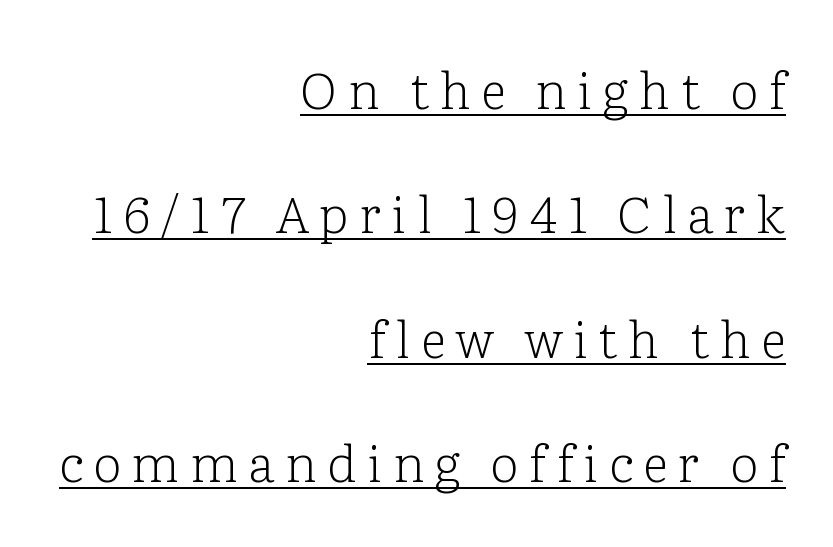
{"serif": "yes", "italic": "no", "bold": "no", "weight": "light", "width": "normal", "stroke_contrast": "low", "x_height": "medium", "monospaced": "no", "underline": "yes", "align": "right", "line_spacing": "loose", "line_spacing_ratio": 2.44, "letter_spacing": "wide", "letter_spacing_em": 0.2, "glyph_px": 51}
